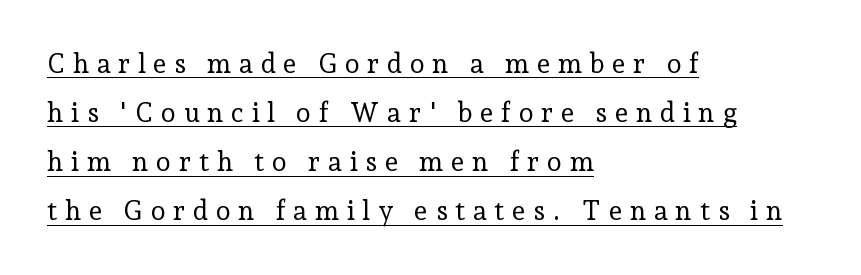
Q: Is the text bold? A: No.
Q: Is the text italic (slanted)? A: No, it is upright.
Q: Is the text underlined? A: Yes.
Q: How is the paragraph aligned? A: Left-aligned.
Q: Is the spacing between letters normal or unusually wide? A: Unusually wide.
